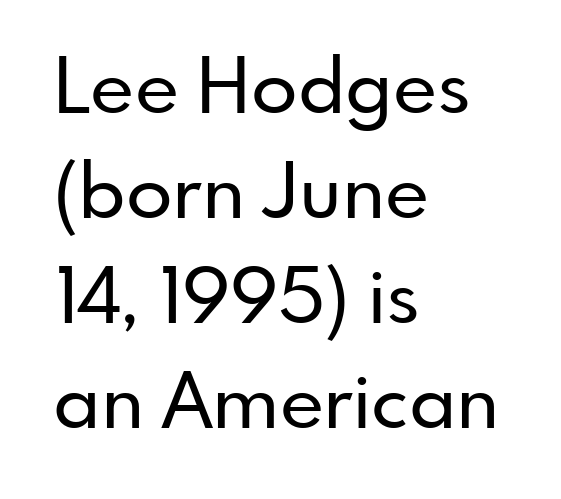
{"serif": "no", "italic": "no", "width": "normal", "stroke_contrast": "low", "x_height": "small", "monospaced": "no", "underline": "no", "align": "left", "line_spacing": "normal", "line_spacing_ratio": 1.38, "letter_spacing": "normal", "letter_spacing_em": 0.0, "glyph_px": 76}
